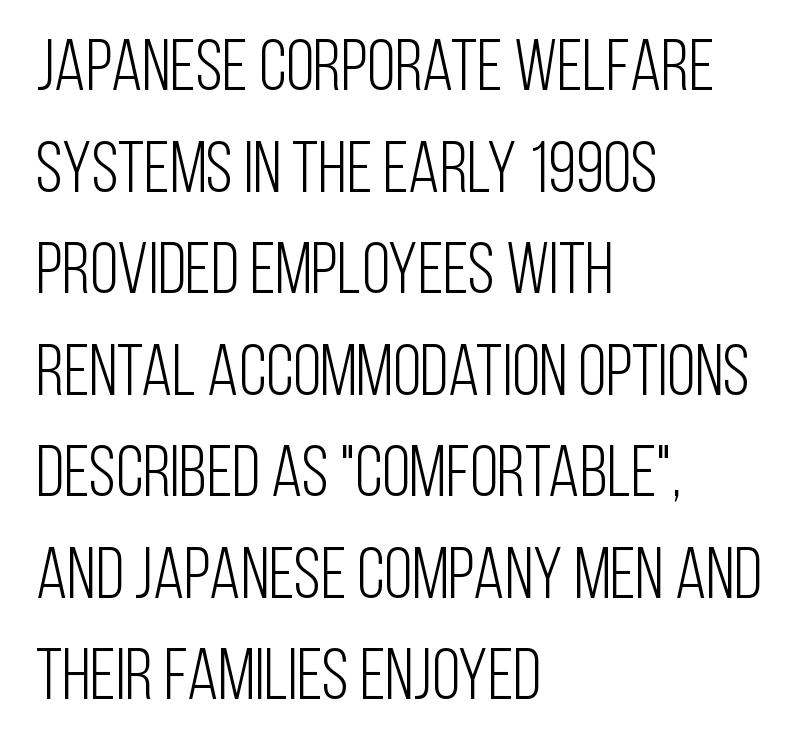
The image shows 72 px light, condensed sans-serif type, upright; set left-aligned, normal line spacing (1.41x), normal letter spacing, not underlined; low stroke contrast and a large x-height.
